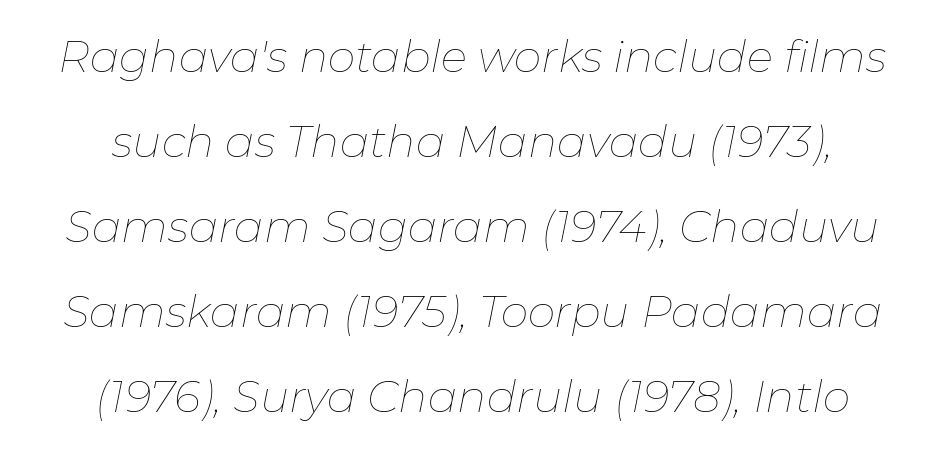
Q: Is the text bold? A: No.
Q: Is the text italic (slanted)? A: Yes, it leans right by about 11 degrees.
Q: Is the text underlined? A: No.
Q: Is the spacing between letters normal or unusually wide? A: Normal.
Q: Is the spacing between lines tight, normal or loose? A: Loose.
Q: Width (condensed, normal, or wide)? A: Normal.
Q: Stroke contrast? A: Low.
Q: x-height? A: Medium.
Q: Monospaced? A: No.
